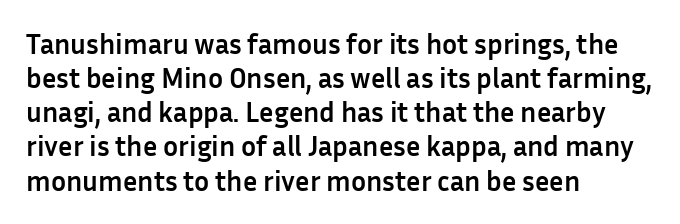
Q: Is the text bold? A: Yes.
Q: Is the text italic (slanted)? A: No, it is upright.
Q: Is the typeface a serif or a sans-serif typeface? A: Sans-serif.
Q: Is the text underlined? A: No.
Q: How is the paragraph aligned? A: Left-aligned.
Q: Is the spacing between letters normal or unusually wide? A: Normal.
Q: Width (condensed, normal, or wide)? A: Normal.
Q: Stroke contrast? A: Low.
Q: x-height? A: Medium.
Q: Monospaced? A: No.
